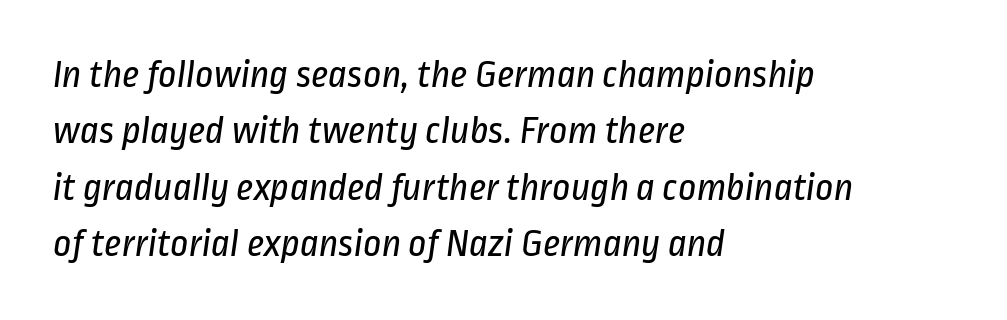
Q: Is the text bold? A: No.
Q: Is the typeface a serif or a sans-serif typeface? A: Sans-serif.
Q: Is the text underlined? A: No.
Q: How is the paragraph aligned? A: Left-aligned.
Q: Is the spacing between letters normal or unusually wide? A: Normal.
Q: Is the spacing between lines tight, normal or loose? A: Normal.
Q: Width (condensed, normal, or wide)? A: Condensed.
Q: Stroke contrast? A: Low.
Q: x-height? A: Medium.
Q: Monospaced? A: No.
